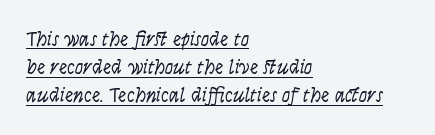
The image shows 21 px text type, italic (leaning right); set left-aligned, normal line spacing (1.34x), normal letter spacing, underlined.
